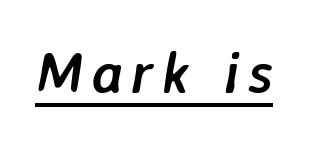
Q: Is the text bold? A: Yes.
Q: Is the text italic (slanted)? A: Yes, it leans right by about 7 degrees.
Q: Is the text underlined? A: Yes.
Q: Width (condensed, normal, or wide)? A: Normal.
Q: Stroke contrast? A: Low.
Q: x-height? A: Medium.
Q: Monospaced? A: No.
